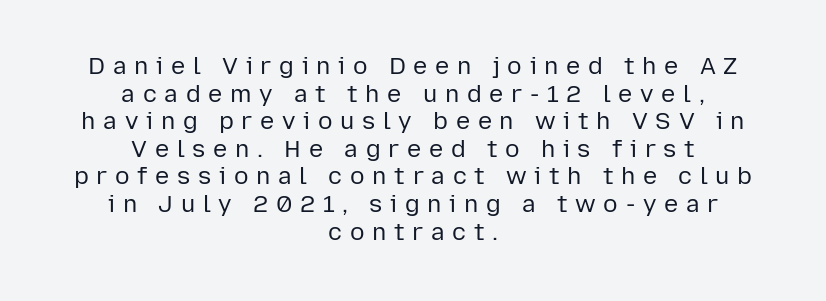
Which margin do the lines hug? Neither — every line sits in the middle. Clear beneath every line of the passage. No letter is thick-stroked: the sample isn't bold. This is the regular roman posture of the typeface.
